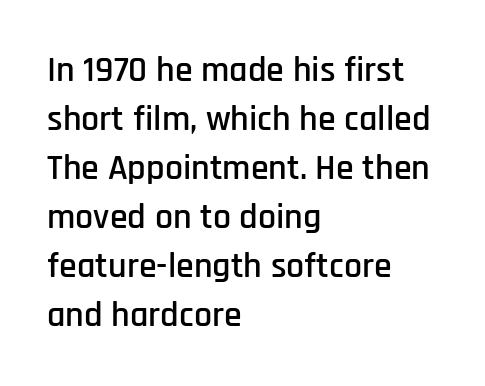
Q: Is the text italic (slanted)? A: No, it is upright.
Q: Is the typeface a serif or a sans-serif typeface? A: Sans-serif.
Q: Is the text underlined? A: No.
Q: How is the paragraph aligned? A: Left-aligned.
Q: Is the spacing between letters normal or unusually wide? A: Normal.
Q: Is the spacing between lines tight, normal or loose? A: Normal.
Q: Width (condensed, normal, or wide)? A: Condensed.
Q: Stroke contrast? A: Low.
Q: x-height? A: Large.
Q: Monospaced? A: No.
